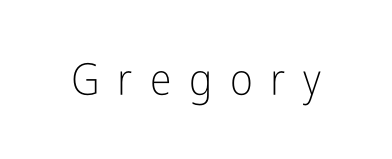
Q: Is the text bold? A: No.
Q: Is the text italic (slanted)? A: No, it is upright.
Q: Is the typeface a serif or a sans-serif typeface? A: Sans-serif.
Q: Is the text underlined? A: No.
Q: Is the spacing between letters normal or unusually wide? A: Unusually wide.
Q: Width (condensed, normal, or wide)? A: Condensed.
Q: Stroke contrast? A: Low.
Q: x-height? A: Medium.
Q: Monospaced? A: No.
